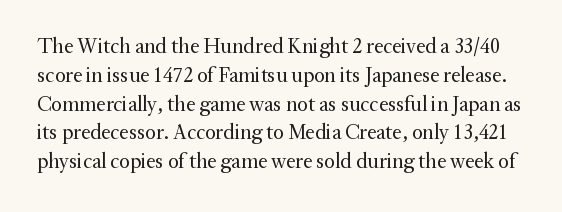
Q: Is the text bold? A: No.
Q: Is the text italic (slanted)? A: No, it is upright.
Q: Is the text underlined? A: No.
Q: Is the spacing between letters normal or unusually wide? A: Normal.
Q: Is the spacing between lines tight, normal or loose? A: Normal.
